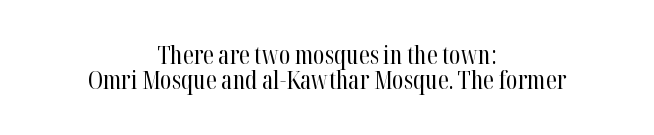
The image shows 25 px text type, upright; set centered, tight line spacing (1.02x), normal letter spacing, not underlined.
